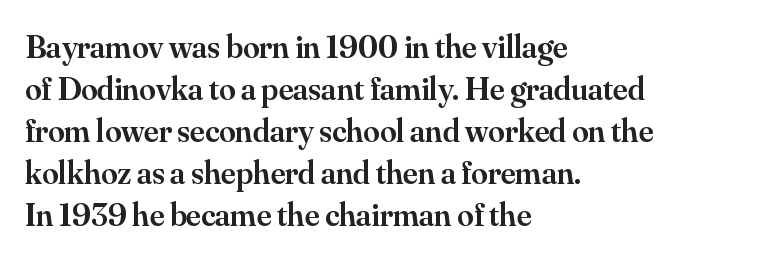
Q: Is the text bold? A: Semi-bold.
Q: Is the text italic (slanted)? A: No, it is upright.
Q: Is the typeface a serif or a sans-serif typeface? A: Serif.
Q: Is the text underlined? A: No.
Q: How is the paragraph aligned? A: Left-aligned.
Q: Is the spacing between letters normal or unusually wide? A: Normal.
Q: Is the spacing between lines tight, normal or loose? A: Normal.
Q: Width (condensed, normal, or wide)? A: Normal.
Q: Stroke contrast? A: Medium.
Q: x-height? A: Small.
Q: Monospaced? A: No.
